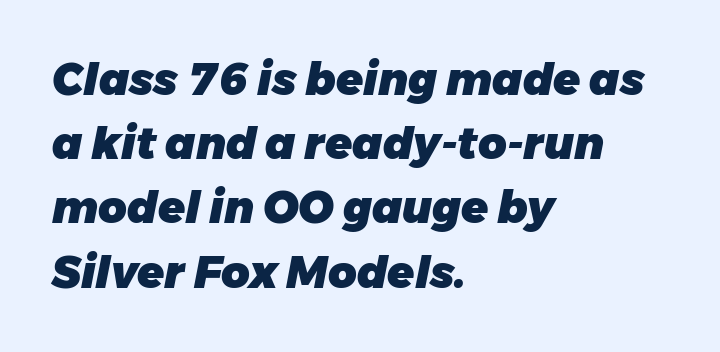
Q: Is the text bold? A: Yes.
Q: Is the text italic (slanted)? A: Yes, it leans right by about 11 degrees.
Q: Is the text underlined? A: No.
Q: How is the paragraph aligned? A: Left-aligned.
Q: Is the spacing between letters normal or unusually wide? A: Normal.
Q: Is the spacing between lines tight, normal or loose? A: Normal.
Q: Width (condensed, normal, or wide)? A: Normal.
Q: Stroke contrast? A: Low.
Q: x-height? A: Medium.
Q: Monospaced? A: No.
